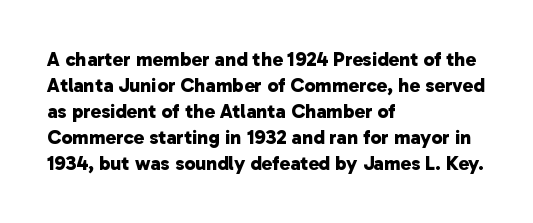
The image shows 20 px bold type; set left-aligned, normal line spacing (1.3x), normal letter spacing, not underlined.
